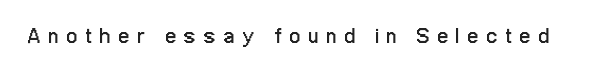
{"italic": "no", "bold": "no", "underline": "no", "letter_spacing": "wide", "letter_spacing_em": 0.4, "glyph_px": 21}
